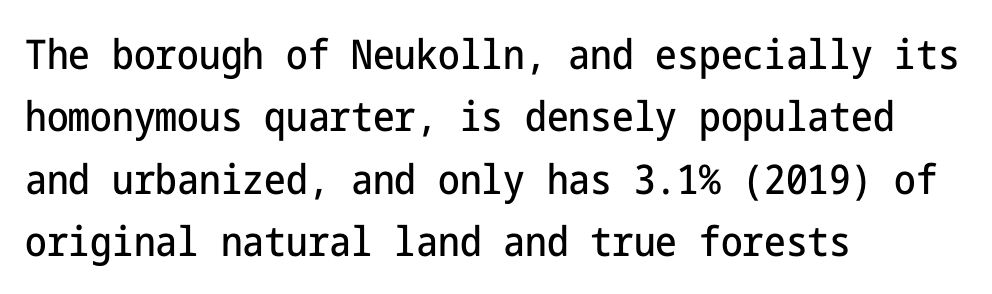
{"serif": "no", "italic": "no", "width": "condensed", "stroke_contrast": "low", "x_height": "medium", "underline": "no", "align": "left", "line_spacing": "normal", "line_spacing_ratio": 1.52, "letter_spacing": "normal", "letter_spacing_em": 0.0, "glyph_px": 41}
